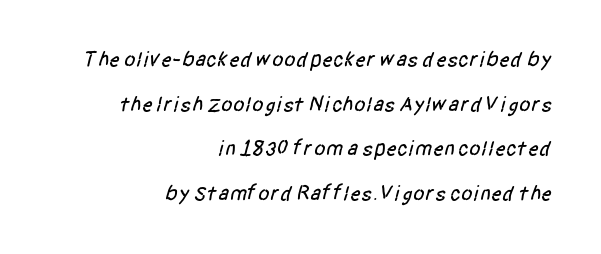
The block of text is sparse from top to bottom, with ample space between rows. The compositor pushed each line to the right boundary. Descender tails drop into unmarked territory. Tracking value appears to be zero — textbook default spacing.
